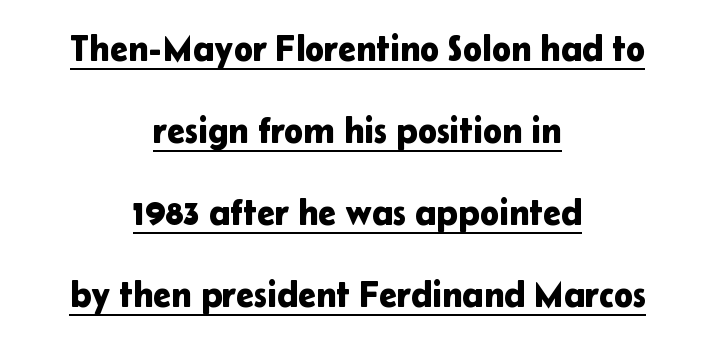
Q: Is the text italic (slanted)? A: No, it is upright.
Q: Is the typeface a serif or a sans-serif typeface? A: Sans-serif.
Q: Is the text underlined? A: Yes.
Q: How is the paragraph aligned? A: Centered.
Q: Is the spacing between letters normal or unusually wide? A: Normal.
Q: Is the spacing between lines tight, normal or loose? A: Loose.
Q: Width (condensed, normal, or wide)? A: Normal.
Q: Stroke contrast? A: Low.
Q: x-height? A: Medium.
Q: Monospaced? A: No.
